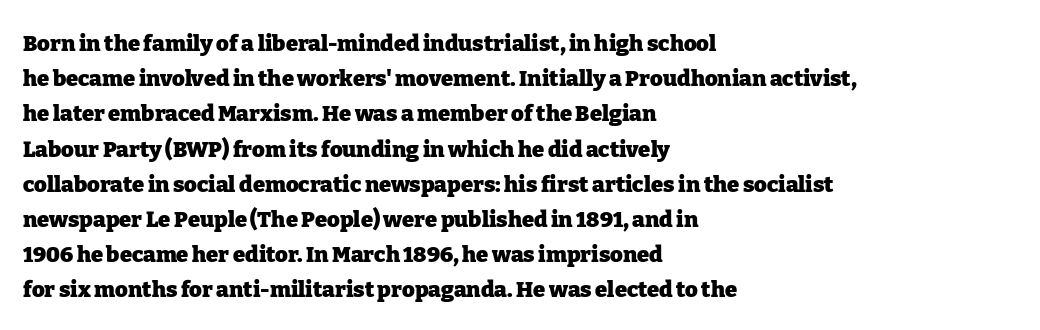
The image shows 22 px bold type, upright; set left-aligned, normal line spacing (1.6x), normal letter spacing, not underlined.
